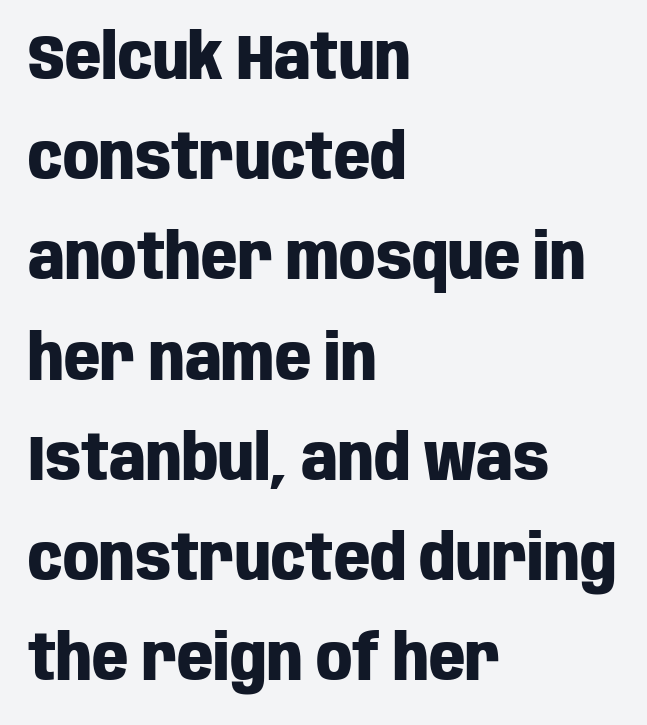
Q: Is the text bold? A: Yes.
Q: Is the text italic (slanted)? A: No, it is upright.
Q: Is the typeface a serif or a sans-serif typeface? A: Sans-serif.
Q: Is the text underlined? A: No.
Q: How is the paragraph aligned? A: Left-aligned.
Q: Is the spacing between letters normal or unusually wide? A: Normal.
Q: Is the spacing between lines tight, normal or loose? A: Normal.
Q: Width (condensed, normal, or wide)? A: Condensed.
Q: Stroke contrast? A: Low.
Q: x-height? A: Large.
Q: Monospaced? A: No.
